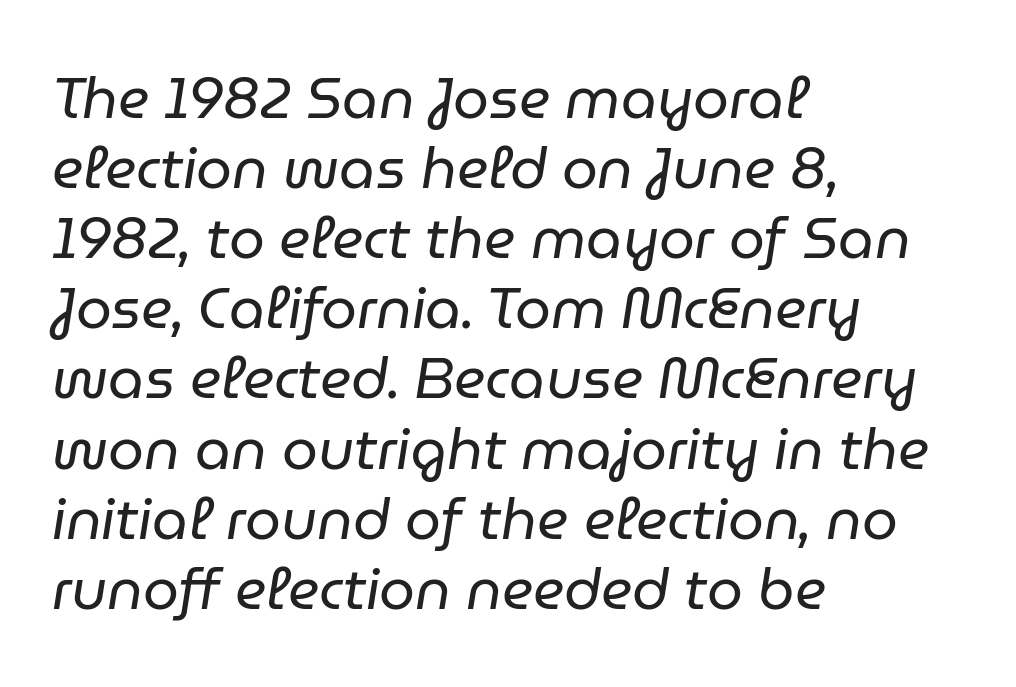
{"italic": "yes", "lean": "right", "slant_degrees": 9, "bold": "no", "weight": "regular", "width": "normal", "stroke_contrast": "low", "x_height": "medium", "monospaced": "no", "underline": "no", "align": "left", "line_spacing_ratio": 1.23, "letter_spacing": "normal", "letter_spacing_em": 0.0, "glyph_px": 57}
